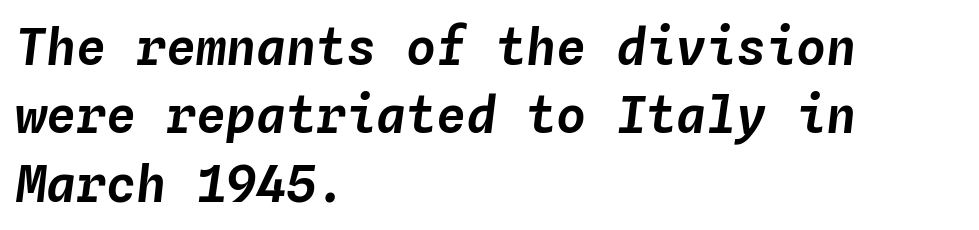
The image shows 50 px text type, italic (leaning right), monospaced; set left-aligned, normal line spacing (1.37x), normal letter spacing, not underlined; low stroke contrast and a medium x-height.
